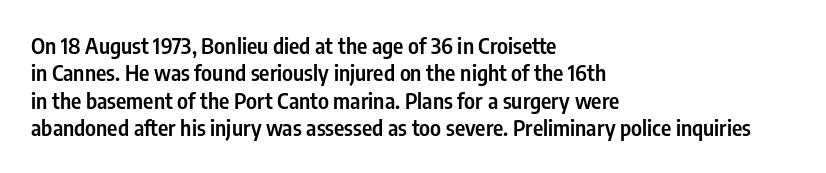
The image shows 22 px text type, upright; set left-aligned, normal line spacing (1.25x), normal letter spacing, not underlined.
